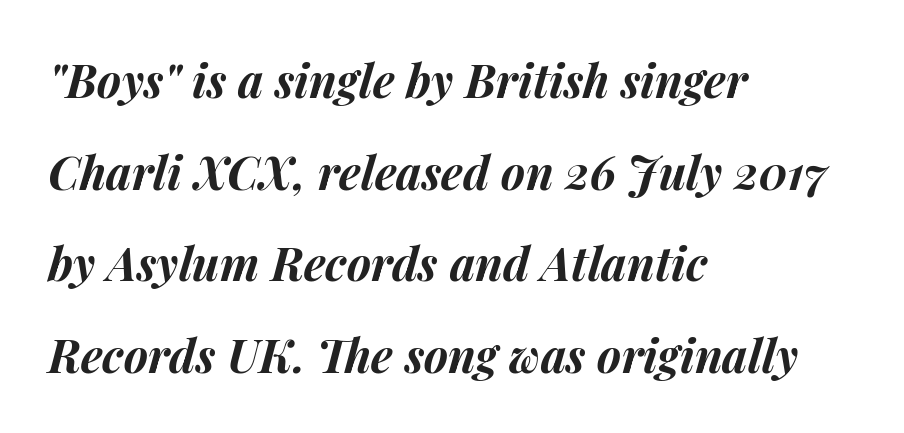
Airy leading. Underlining? Definitely not there. Each line starts at the same left margin while the right side varies. Looks like regular typesetting: each glyph gets only the width it needs. Weight check: bold — yes, fully.
